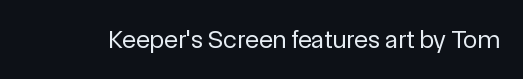
A roman cut, with each character standing at attention. Decoration check: the copy has no underline. The gaps between neighbouring characters are ordinary and unremarkable. Bold? No — there's no thickening of the strokes.
